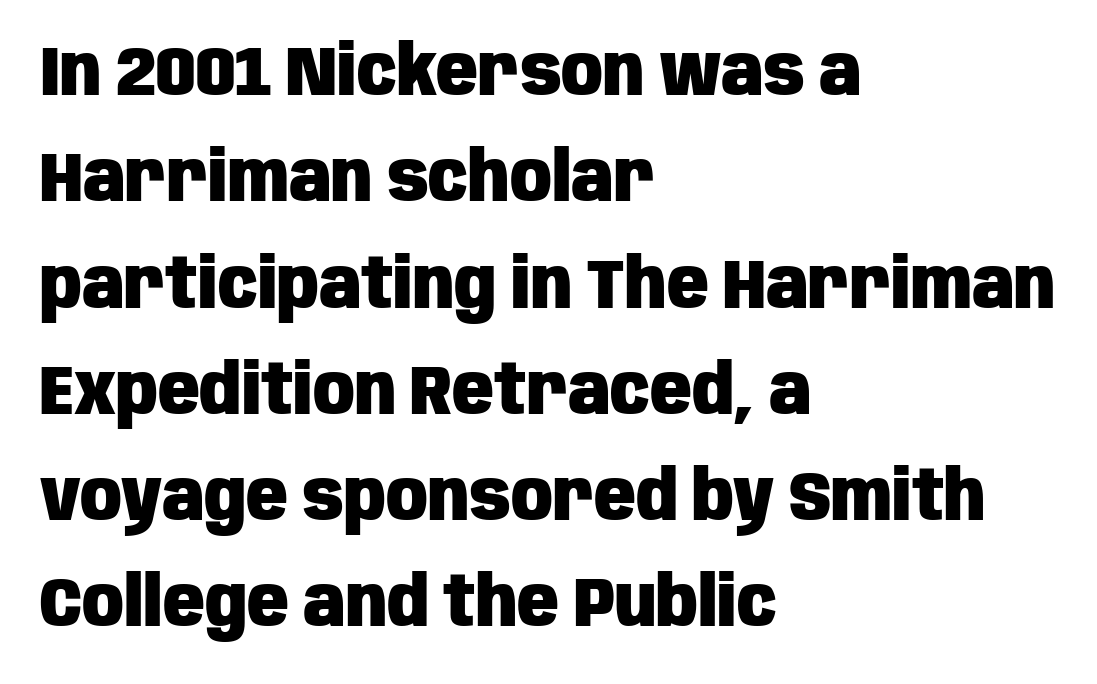
The text block is weighted toward the left margin, trailing off unevenly rightward. Honestly, the letter spacing is just normal — you wouldn't notice it. The letters stand upright; this is a roman face. This rendering employs a face without finishing strokes, i.e., a sans-serif. The glyphs are unaccompanied by any horizontal stroke below them.
